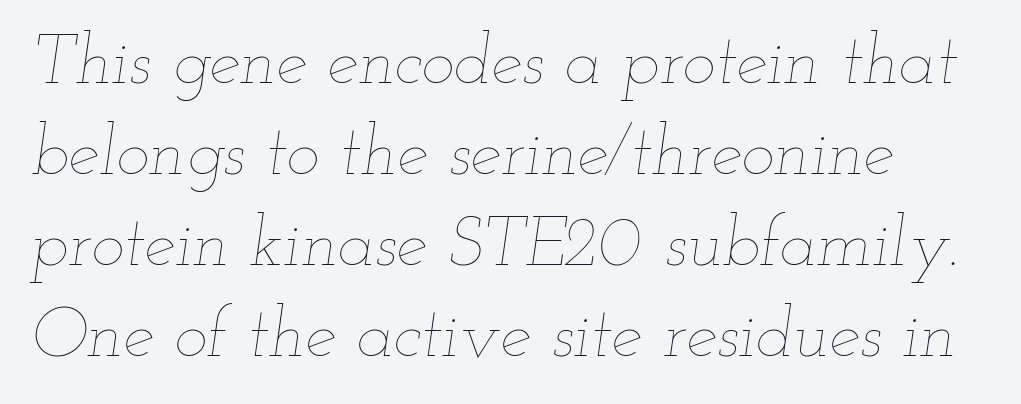
The image shows 70 px thin, wide type, italic (leaning right); set left-aligned, normal line spacing (1.3x), normal letter spacing, not underlined; low stroke contrast and a small x-height.
